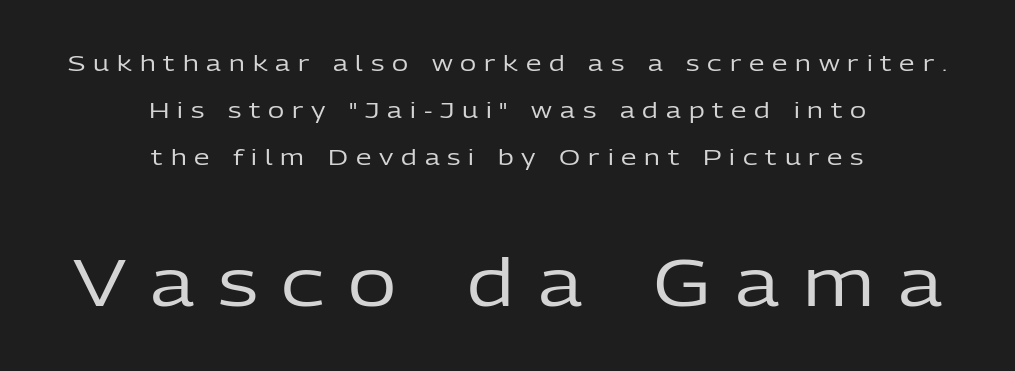
Q: Is the text bold? A: No.
Q: Is the text italic (slanted)? A: No, it is upright.
Q: Is the typeface a serif or a sans-serif typeface? A: Sans-serif.
Q: Is the text underlined? A: No.
Q: How is the paragraph aligned? A: Centered.
Q: Is the spacing between letters normal or unusually wide? A: Unusually wide.
Q: Is the spacing between lines tight, normal or loose? A: Loose.
Q: Which block of text is set in a larger size, the first (top) or the second (bottom)? A: The second (bottom) one.
Q: Width (condensed, normal, or wide)? A: Normal.
Q: Stroke contrast? A: Low.
Q: x-height? A: Medium.
Q: Monospaced? A: No.
